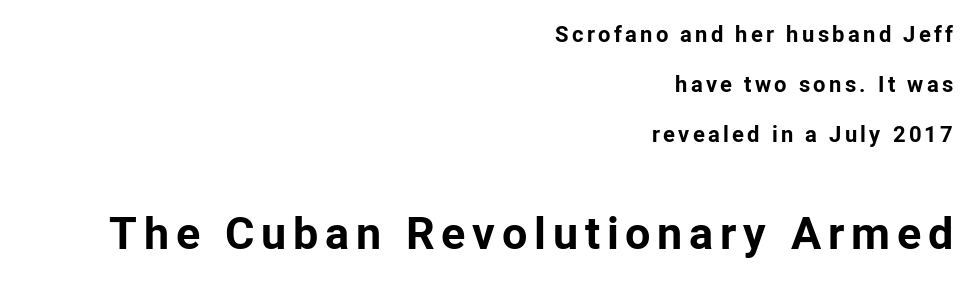
The image shows 45 px bold sans-serif type, upright; set right-aligned, loose line spacing (2.27x), not underlined; the second (bottom) block is 2.05x larger; low stroke contrast and a medium x-height.
